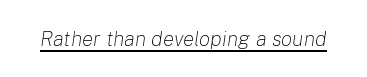
{"italic": "yes", "lean": "right", "slant_degrees": 8, "bold": "no", "underline": "yes", "letter_spacing": "normal", "letter_spacing_em": 0.0, "glyph_px": 21}
